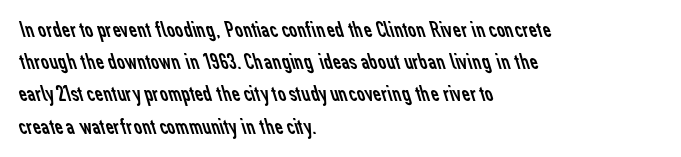
The line-height multiplier appears to be the usual default. The line texture is even and compact thanks to regular tracking. Compared with a typical body face, this is equally light or lighter still. The setting favours the left margin, as ordinary paragraphs usually do. The specimen omits any rule beneath the text block's lines.
